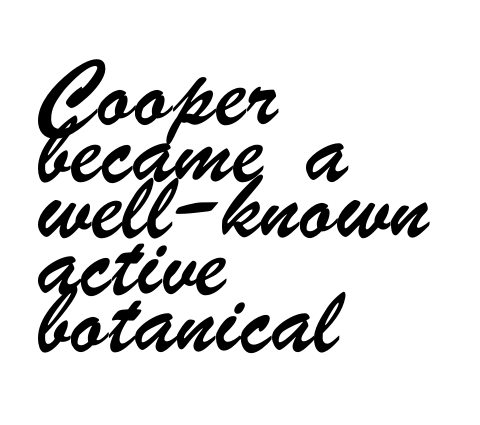
The image shows 42 px condensed sans-serif type; set left-aligned, normal line spacing (1.35x), normal letter spacing, not underlined; low stroke contrast and a small x-height.
